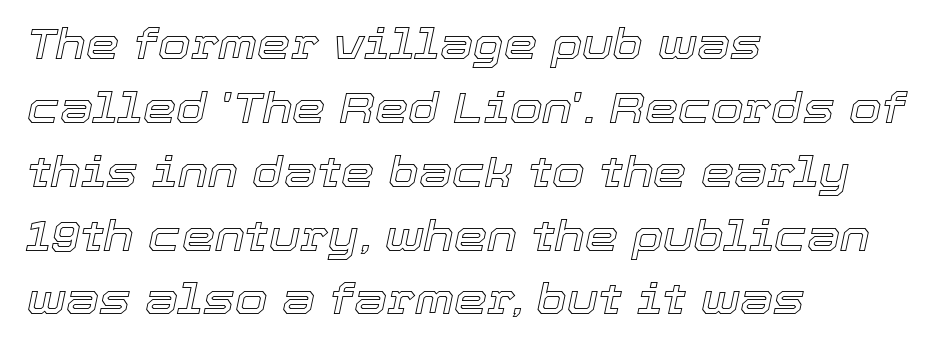
The image shows 42 px text type, italic (leaning right); set left-aligned, normal line spacing (1.52x), normal letter spacing, not underlined; a medium x-height.
